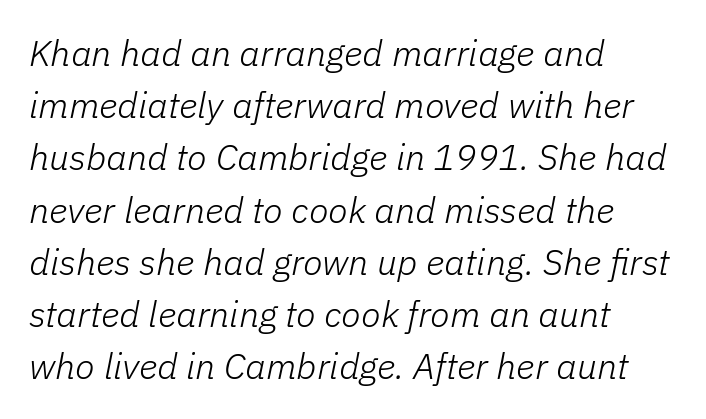
{"italic": "yes", "lean": "right", "slant_degrees": 11, "bold": "no", "weight": "light", "width": "normal", "stroke_contrast": "low", "x_height": "medium", "monospaced": "no", "underline": "no", "align": "left", "line_spacing": "normal", "line_spacing_ratio": 1.45, "letter_spacing": "normal", "letter_spacing_em": 0.0, "glyph_px": 36}
